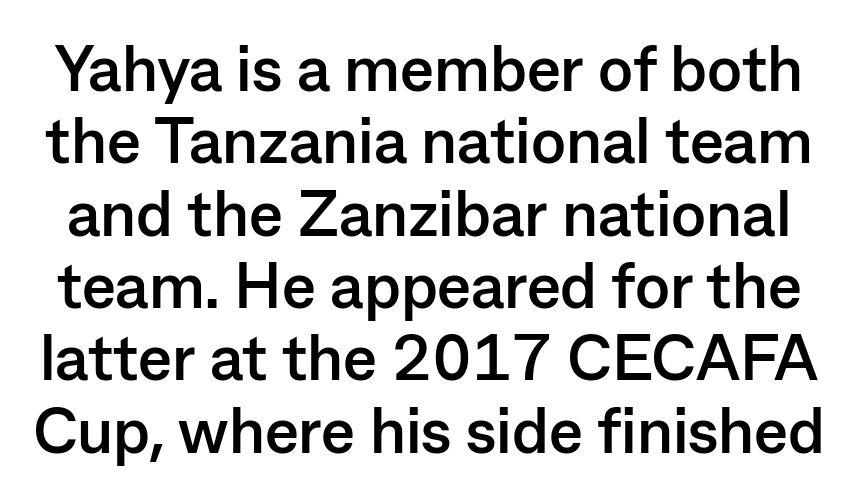
The image shows 64 px semibold sans-serif type, upright; set tight line spacing (1.13x), normal letter spacing, not underlined; low stroke contrast and a medium x-height.
